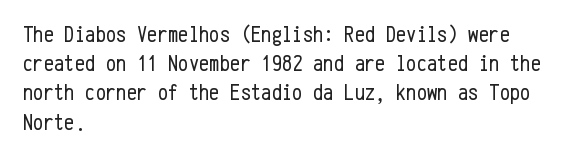
{"italic": "no", "bold": "no", "underline": "no", "align": "left", "line_spacing": "normal", "line_spacing_ratio": 1.27, "letter_spacing": "normal", "letter_spacing_em": 0.0, "glyph_px": 23}
